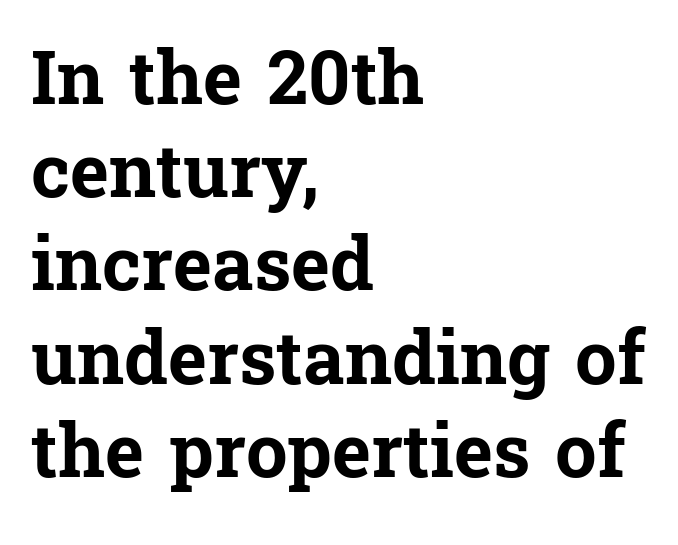
Q: Is the text bold? A: Yes.
Q: Is the text italic (slanted)? A: No, it is upright.
Q: Is the typeface a serif or a sans-serif typeface? A: Serif.
Q: Is the text underlined? A: No.
Q: How is the paragraph aligned? A: Left-aligned.
Q: Is the spacing between letters normal or unusually wide? A: Normal.
Q: Is the spacing between lines tight, normal or loose? A: Normal.
Q: Width (condensed, normal, or wide)? A: Normal.
Q: Stroke contrast? A: Low.
Q: x-height? A: Medium.
Q: Monospaced? A: No.
